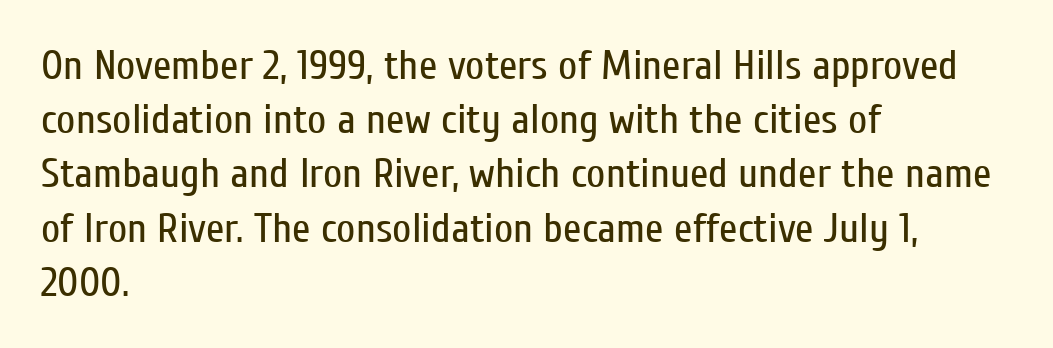
You could not count columns in this text — the font is proportionally spaced. The string is rendered with underlining switched off. These lines are set flush left with a ragged right edge. One glance says typical: line gaps are just what's usual.
